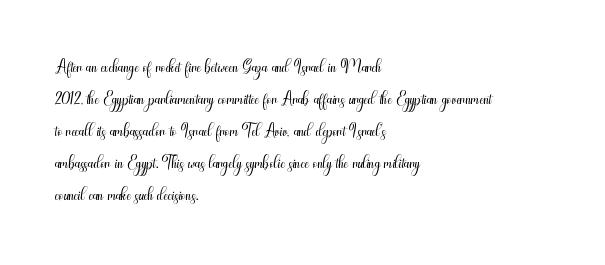
The passage shown is not underscored anywhere. Words appear dense and cohesive because spacing is normal. Alignment: flush left.
